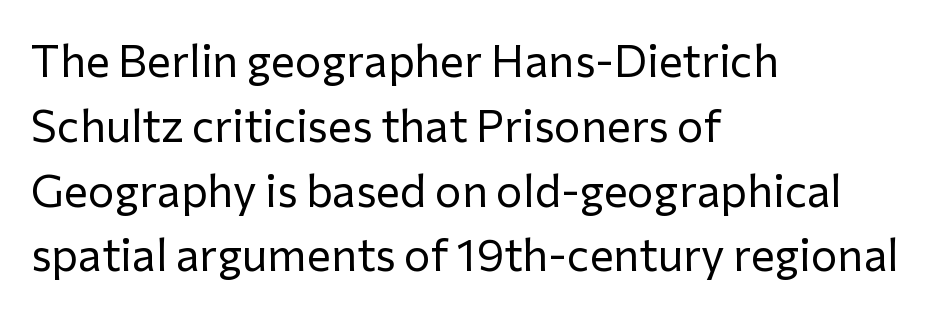
The image shows 45 px regular-weight sans-serif type, upright; set left-aligned, normal line spacing (1.44x), normal letter spacing, not underlined; low stroke contrast and a medium x-height.
